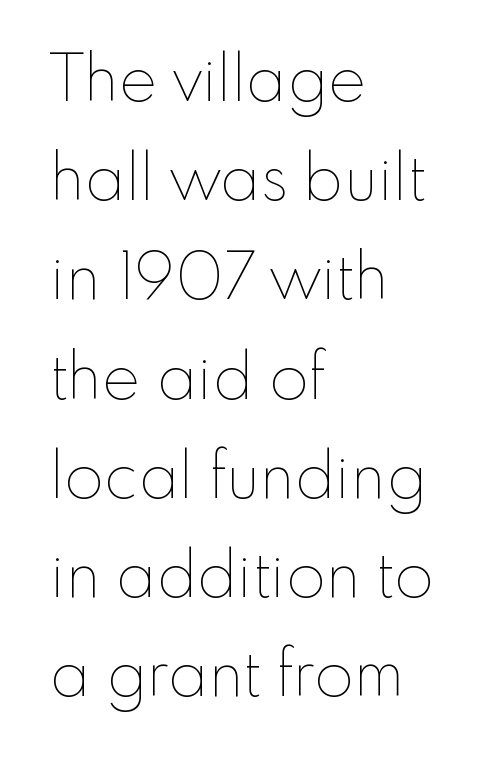
In terms of leading, this rendering sits right in the middle. The passage shown has conventional tracking throughout. Characters remain perfectly vertical along every line. These lines are set flush left with a ragged right edge.
